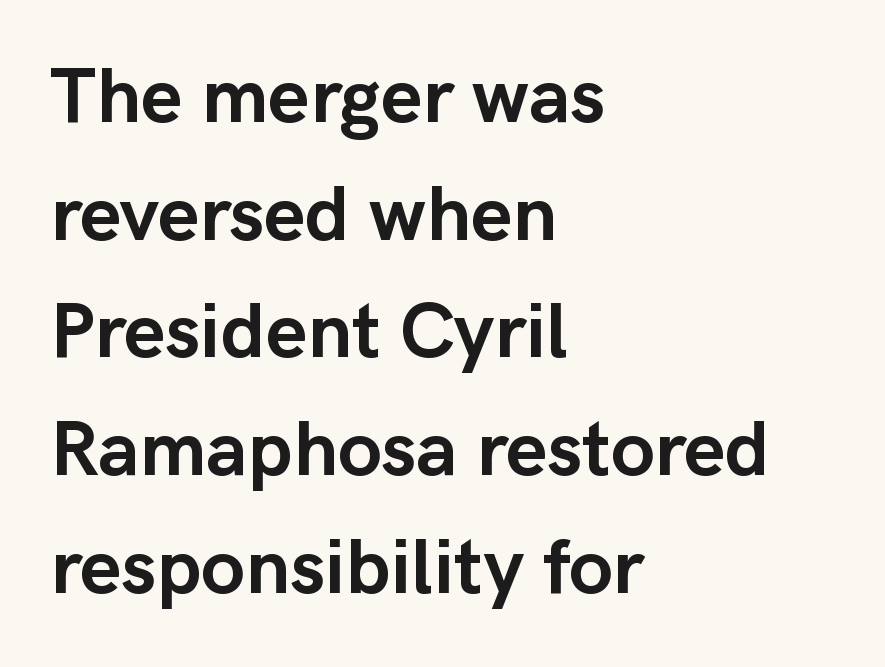
{"serif": "no", "italic": "no", "bold": "yes", "weight": "semibold", "width": "normal", "stroke_contrast": "low", "x_height": "medium", "monospaced": "no", "underline": "no", "align": "left", "line_spacing": "normal", "line_spacing_ratio": 1.49, "letter_spacing": "normal", "letter_spacing_em": 0.0, "glyph_px": 79}
